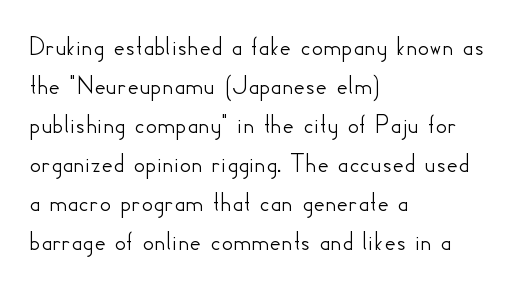
{"serif": "no", "italic": "no", "width": "normal", "stroke_contrast": "low", "x_height": "small", "monospaced": "no", "underline": "no", "align": "left", "line_spacing": "normal", "line_spacing_ratio": 1.39, "letter_spacing": "normal", "letter_spacing_em": 0.0, "glyph_px": 28}
